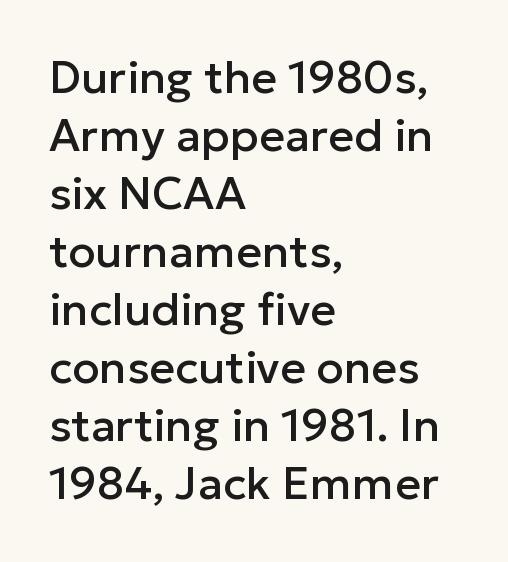
The image shows 45 px sans-serif type, upright; set left-aligned, normal line spacing (1.29x), normal letter spacing, not underlined; low stroke contrast and a medium x-height.
